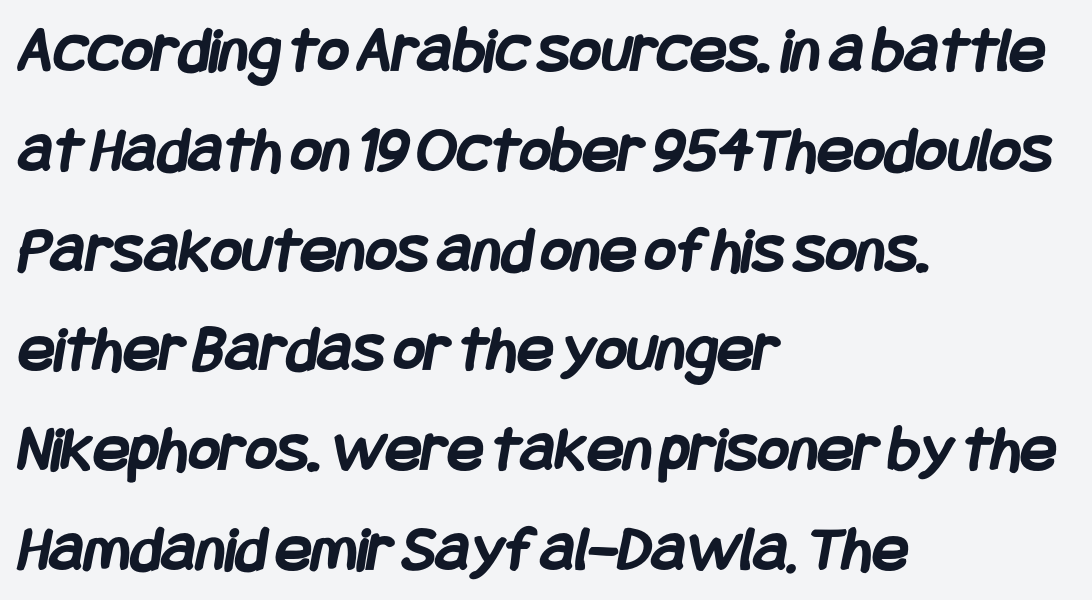
Which margin do the lines hug? The left one — the right edge is uneven. Glyph-to-glyph distance matches everyday printed text. Check under the words: just untouched page. The sample has been set heavy, in full bold. The line-height multiplier appears to be the usual default. Classification — sans serif.
